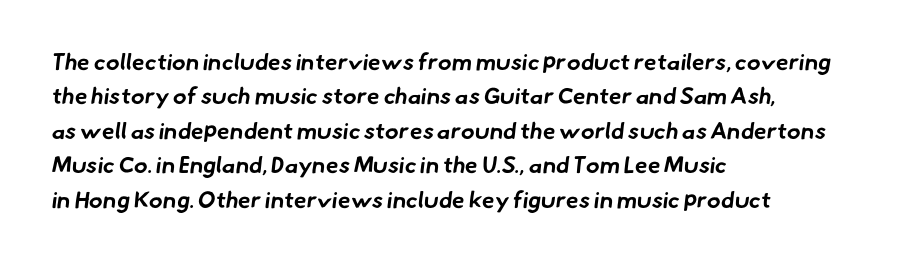
{"bold": "yes", "underline": "no", "align": "left", "line_spacing": "normal", "line_spacing_ratio": 1.5, "letter_spacing": "normal", "letter_spacing_em": 0.0, "glyph_px": 23}
